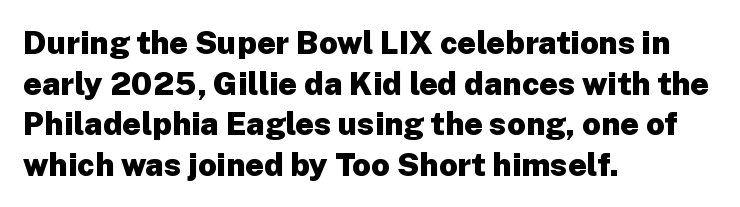
The image shows 32 px heavy sans-serif type, upright; set left-aligned, normal line spacing (1.27x), normal letter spacing, not underlined; low stroke contrast and a medium x-height.
